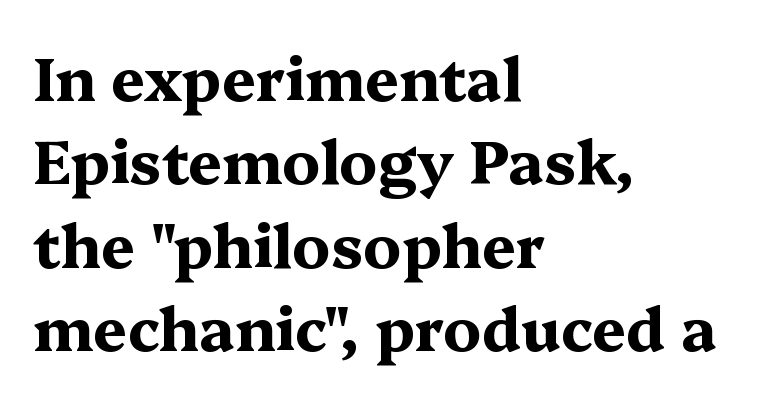
The image shows 60 px bold, wide serif type, upright; set left-aligned, normal line spacing (1.39x), normal letter spacing, not underlined; medium stroke contrast and a medium x-height.
